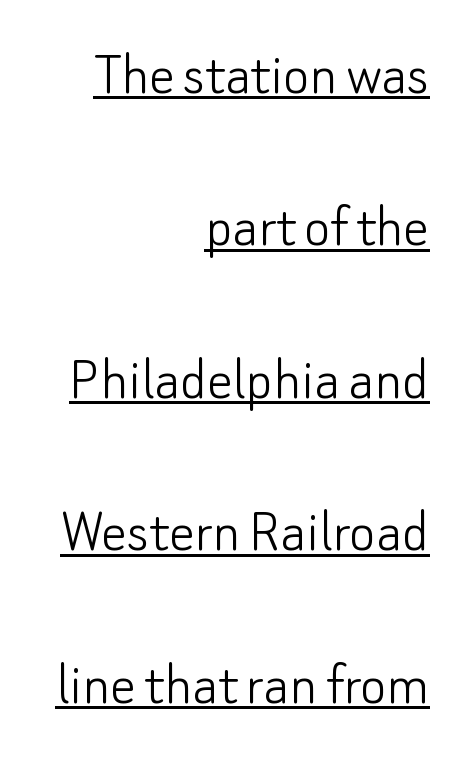
Q: Is the text bold? A: No.
Q: Is the text italic (slanted)? A: No, it is upright.
Q: Is the typeface a serif or a sans-serif typeface? A: Sans-serif.
Q: Is the text underlined? A: Yes.
Q: How is the paragraph aligned? A: Right-aligned.
Q: Is the spacing between letters normal or unusually wide? A: Normal.
Q: Is the spacing between lines tight, normal or loose? A: Loose.
Q: Width (condensed, normal, or wide)? A: Normal.
Q: Stroke contrast? A: Low.
Q: x-height? A: Small.
Q: Monospaced? A: No.
